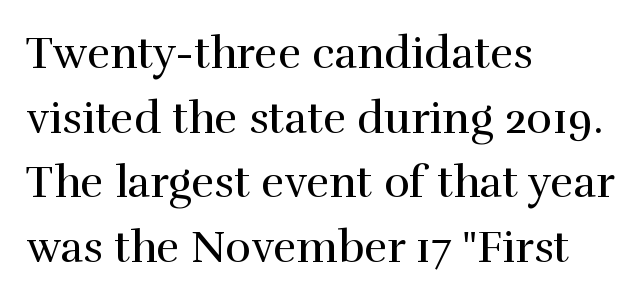
Classification — serif. Look at the tracking — it's just the regular setting, nothing added. Character widths vary here, with narrow letters taking less room than wide ones. Each line starts at the same left margin while the right side varies. Only glyphs here, with clear space below each row.
